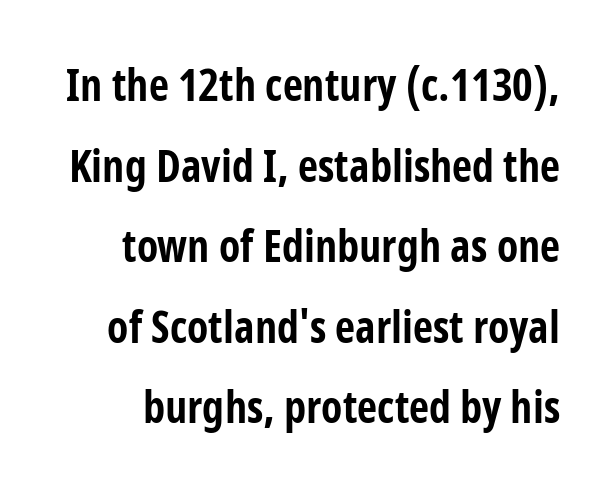
Unlike a traditional serif, this face leaves its strokes unadorned. The glyphs have the mass of a bold cut. This sample uses an upright cut, with every glyph sitting square on the baseline. The face used here is proportionally spaced, like ordinary book or web type. Is the letter spacing exaggerated? No — it looks like the ordinary default. The foot of each line stays bare and open.
